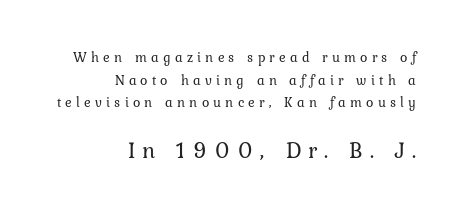
The image shows 23 px text type, upright; set right-aligned, normal line spacing (1.62x), unusually wide letter spacing (+0.3 em), not underlined; the second (bottom) block is 1.64x larger.
